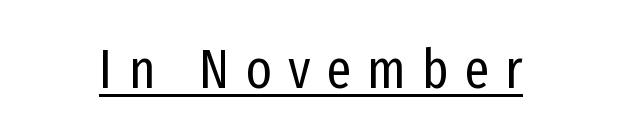
Check where the strokes stop: nothing finishes them off — pure sans. Descenders here cross a horizontal rule under the line. Is this a fixed-width face? No — the glyphs have proportional, varying widths. This is the regular roman posture of the typeface. Observe the wide spacing: letters keep a clear distance from each other. Heft: none added — not bold.
